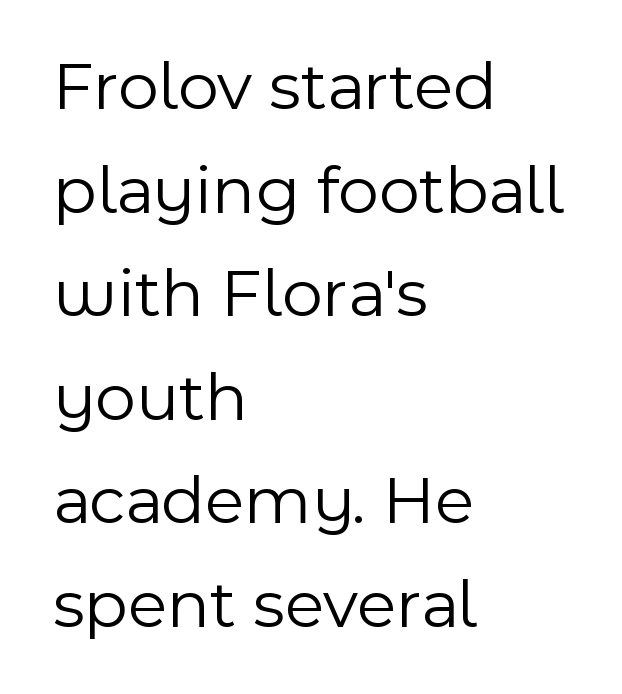
Nope, no serifs anywhere on these letters. Looks like regular typesetting: each glyph gets only the width it needs. Compared with a typical body face, this is equally light or lighter still. The specimen reads as upright at a glance. Between one letter and the next there's only the usual sliver of space.
